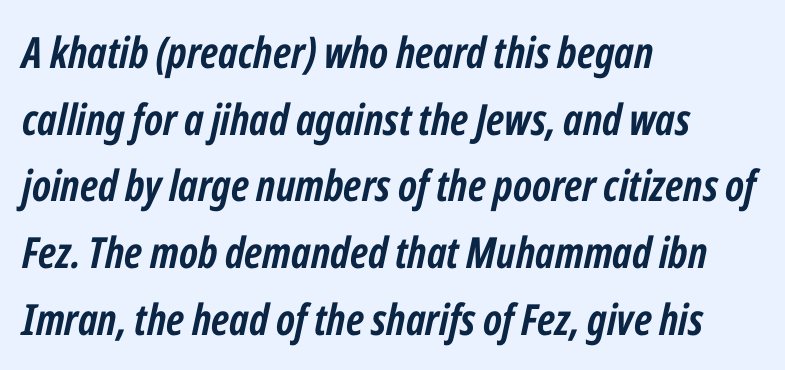
Short and long lines alike share a common starting point at left. This sample has the flowing, uneven cadence of proportional lettering. Glyph-to-glyph distance matches everyday printed text. One glance says typical: line gaps are just what's usual.
